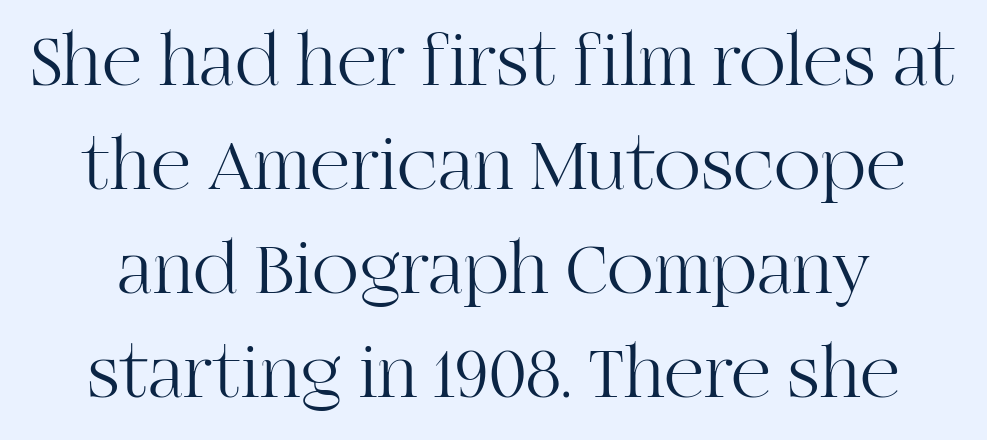
The image shows 77 px light serif type, upright; set normal line spacing (1.35x), normal letter spacing, not underlined; high stroke contrast and a large x-height.
